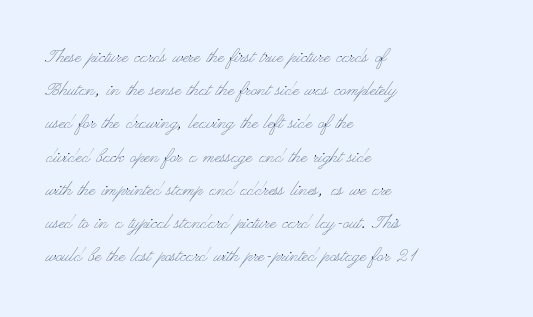
Weight: regular or lighter. Tracking value appears to be zero — textbook default spacing. The passage shown stacks its lines at a standard gap. The lines in this sample share a left origin and differ only in where they stop. Anything drawn beneath the words? Only blank space.
